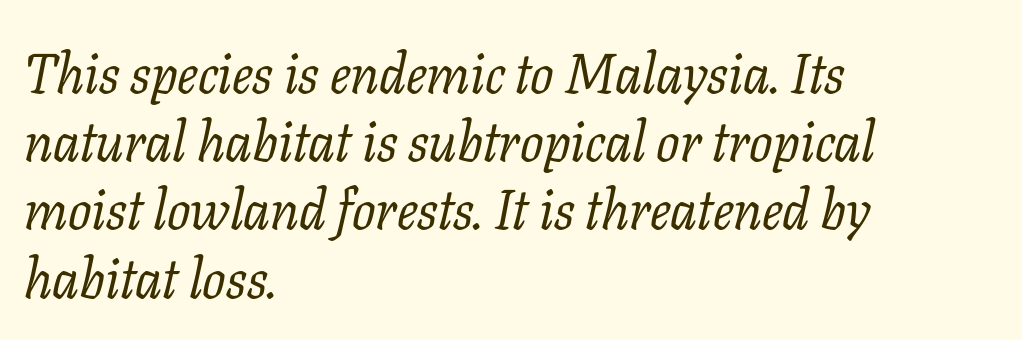
Q: Is the text bold? A: No.
Q: Is the text italic (slanted)? A: Yes, it leans right by about 11 degrees.
Q: Is the typeface a serif or a sans-serif typeface? A: Serif.
Q: Is the text underlined? A: No.
Q: How is the paragraph aligned? A: Left-aligned.
Q: Is the spacing between letters normal or unusually wide? A: Normal.
Q: Width (condensed, normal, or wide)? A: Normal.
Q: Stroke contrast? A: Low.
Q: x-height? A: Medium.
Q: Monospaced? A: No.
